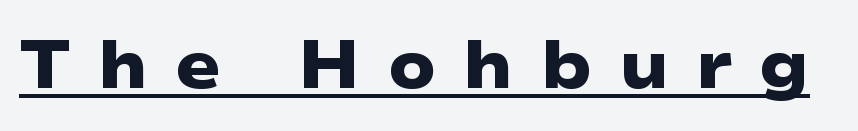
The image shows 68 px heavy, wide sans-serif type; set unusually wide letter spacing (+0.39 em), underlined; low stroke contrast and a medium x-height.
